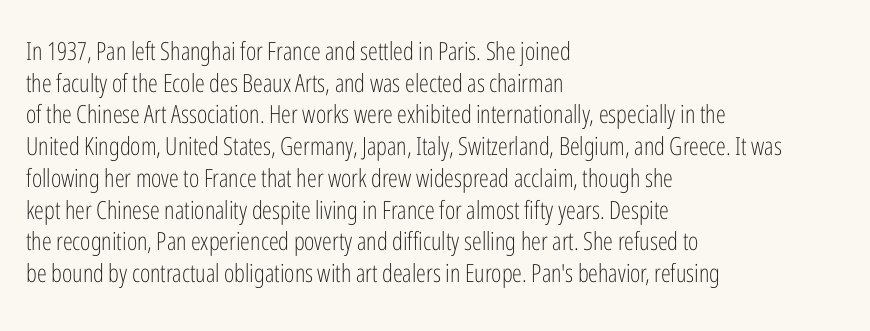
The characters are drawn with everyday or finer stroke widths. The string is rendered with underlining switched off. Leading matches the norm, producing a regular column. This sample uses plain, unmodified letter spacing.
